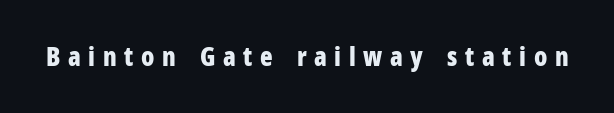
{"italic": "no", "bold": "yes", "underline": "no", "letter_spacing": "wide", "letter_spacing_em": 0.29, "glyph_px": 26}
